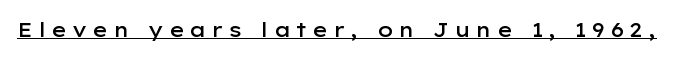
The image shows 20 px text type, upright; set unusually wide letter spacing (+0.25 em), underlined.
